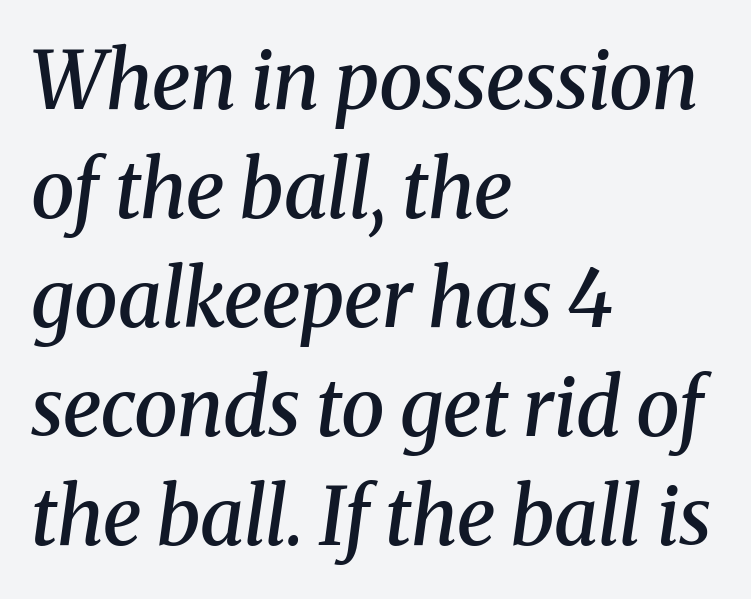
{"serif": "yes", "italic": "yes", "lean": "right", "slant_degrees": 8, "bold": "semi", "weight": "semibold", "width": "normal", "stroke_contrast": "medium", "x_height": "medium", "monospaced": "no", "underline": "no", "align": "left", "line_spacing": "normal", "line_spacing_ratio": 1.38, "letter_spacing": "normal", "letter_spacing_em": 0.0, "glyph_px": 79}
